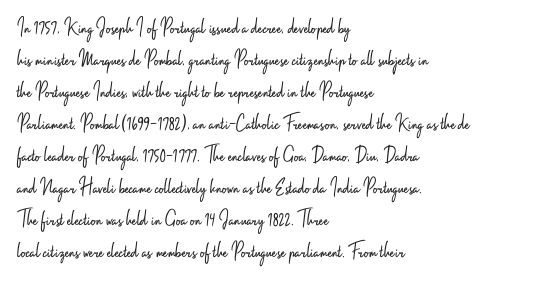
Caption: standard tracking, unaltered. Does the leading feel generous? No, just average. The lines are quadded left. Check the space under the baseline: it is left empty.
